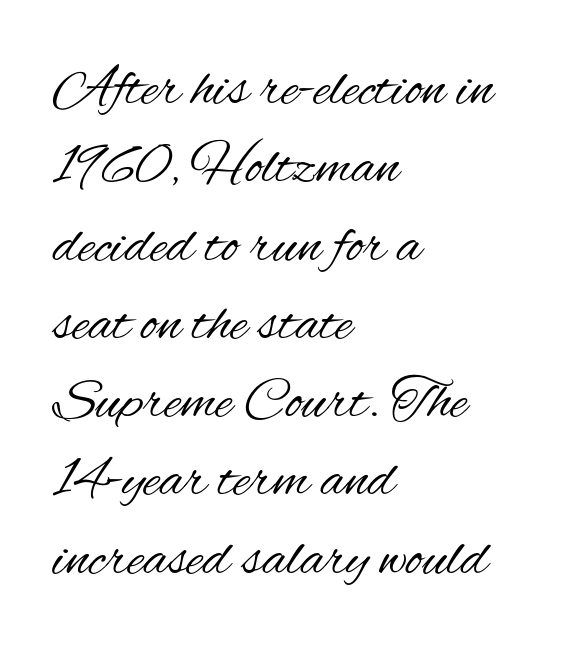
The space directly below the letters is spotless. The passage shown is not bold in any degree. The letterforms sit shoulder to shoulder at normal distance. The rendering anchors every line to the left-hand side. I'd call this a sans setting — the letters go barefoot.
